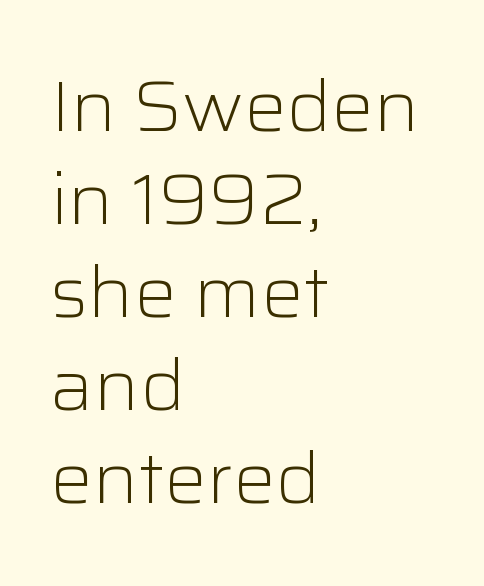
{"serif": "no", "italic": "no", "bold": "no", "weight": "light", "width": "normal", "stroke_contrast": "low", "x_height": "medium", "monospaced": "no", "underline": "no", "align": "left", "line_spacing": "normal", "line_spacing_ratio": 1.31, "letter_spacing": "normal", "letter_spacing_em": 0.0, "glyph_px": 71}
